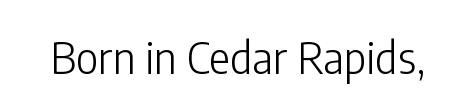
The image shows 44 px light, condensed sans-serif type, upright; set normal letter spacing, not underlined; low stroke contrast and a medium x-height.
